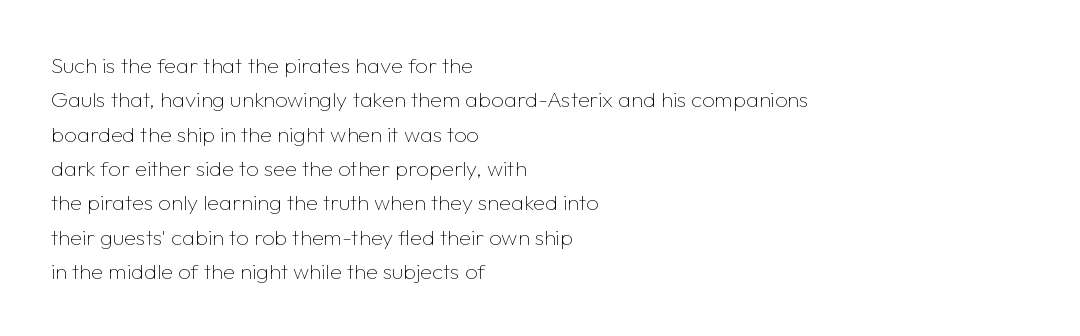
{"italic": "no", "bold": "no", "underline": "no", "align": "left", "line_spacing": "normal", "line_spacing_ratio": 1.56, "letter_spacing": "normal", "letter_spacing_em": 0.0, "glyph_px": 22}
